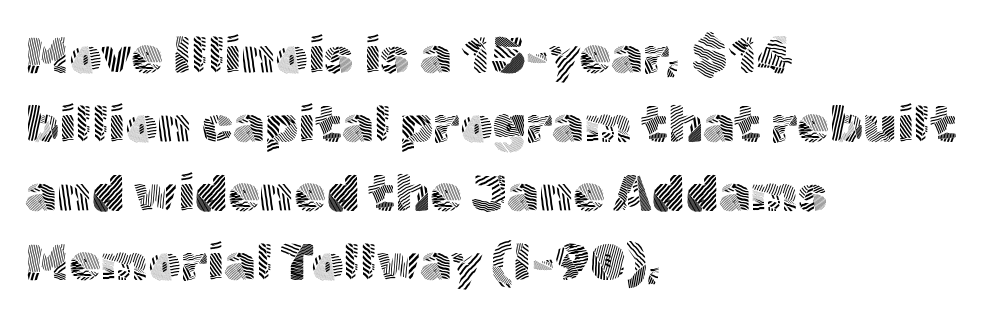
The image shows 51 px light sans-serif type, upright; set left-aligned, normal line spacing (1.35x), normal letter spacing, not underlined; a medium x-height.
